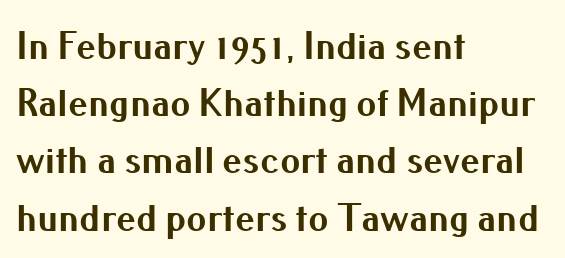
The image shows 40 px bold sans-serif type, upright; set left-aligned, normal line spacing (1.43x), normal letter spacing, not underlined; medium stroke contrast and a small x-height.
